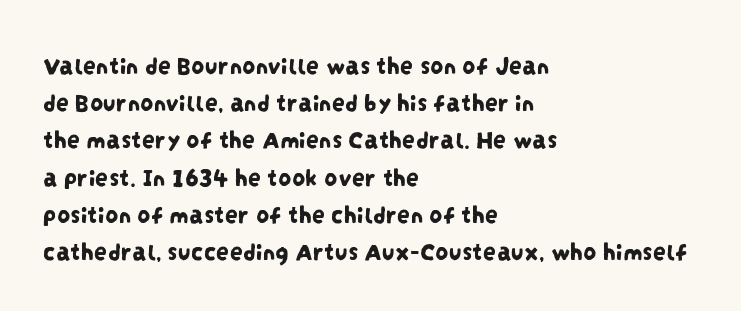
Q: Is the text underlined? A: No.
Q: How is the paragraph aligned? A: Left-aligned.
Q: Is the spacing between letters normal or unusually wide? A: Normal.
Q: Is the spacing between lines tight, normal or loose? A: Normal.
